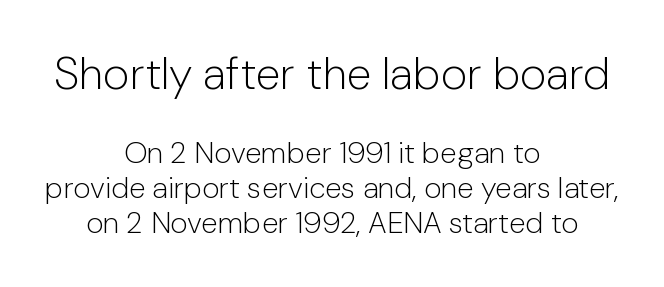
These lines keep a tight, regular rhythm from letter to letter. This sample has the flowing, uneven cadence of proportional lettering. This rendering employs a face without finishing strokes, i.e., a sans-serif. Check under the words: just untouched page.
